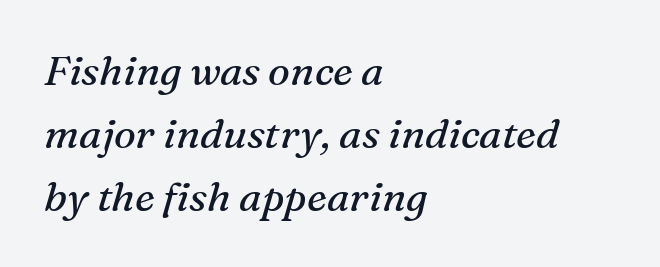
Compared with typical body copy, the letter spacing here is the same. Yep, those are serifs on the letters. Every row of glyphs begins at an identical x-position on the left. Weight: not bold — regular or lighter. Regarding leading, the lines here are spaced in the standard way. Yep, that's italic — everything's leaning.
